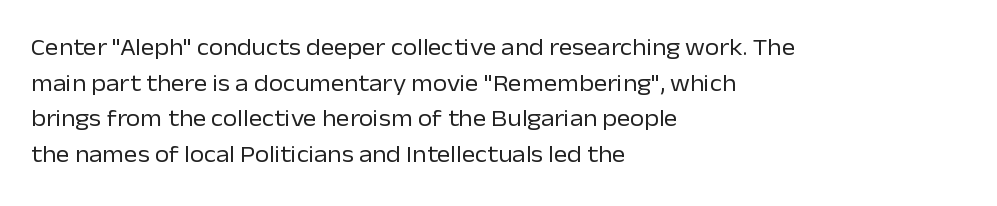
Q: Is the text bold? A: No.
Q: Is the text italic (slanted)? A: No, it is upright.
Q: Is the text underlined? A: No.
Q: How is the paragraph aligned? A: Left-aligned.
Q: Is the spacing between letters normal or unusually wide? A: Normal.
Q: Is the spacing between lines tight, normal or loose? A: Normal.
